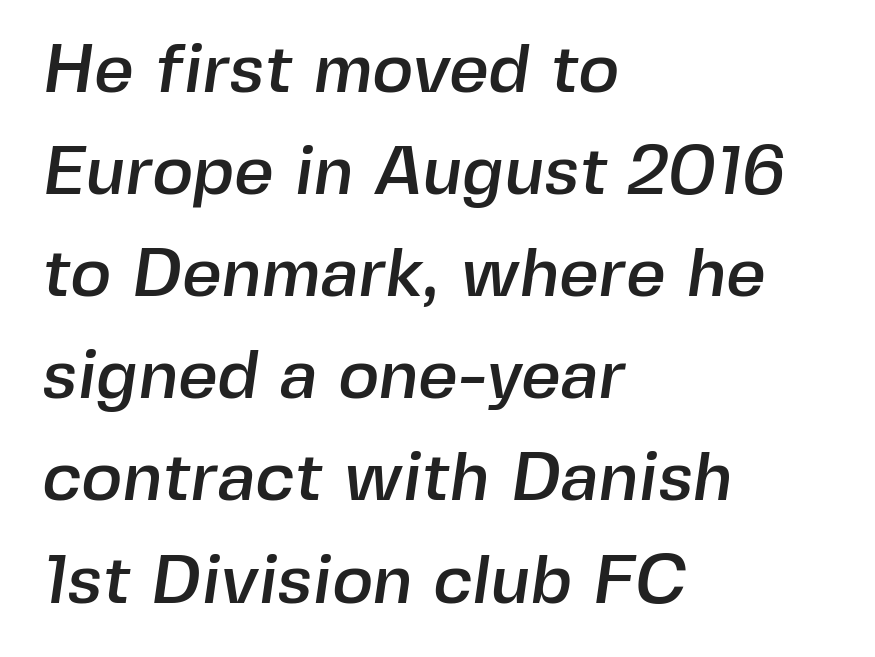
The image shows 69 px sans-serif type; set left-aligned, normal line spacing (1.48x), normal letter spacing, not underlined; a medium x-height.
